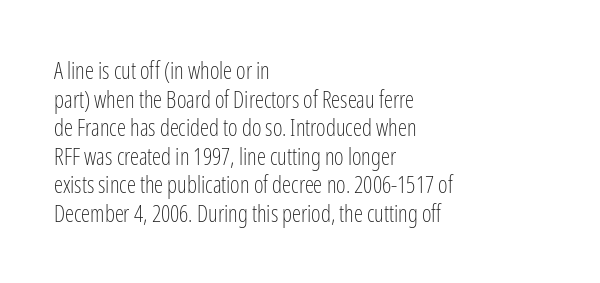
Beneath every word, the page is bare. On a weight scale, this lands at 450 or below. Look at the tracking — it's just the regular setting, nothing added. The typesetter chose a ragged-right arrangement here. Upright lettering throughout.
